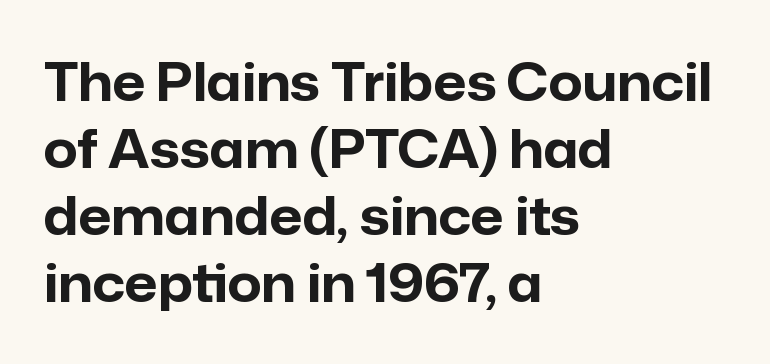
Q: Is the text bold? A: Yes.
Q: Is the text italic (slanted)? A: No, it is upright.
Q: Is the typeface a serif or a sans-serif typeface? A: Sans-serif.
Q: Is the text underlined? A: No.
Q: How is the paragraph aligned? A: Left-aligned.
Q: Is the spacing between letters normal or unusually wide? A: Normal.
Q: Is the spacing between lines tight, normal or loose? A: Normal.
Q: Width (condensed, normal, or wide)? A: Normal.
Q: Stroke contrast? A: Low.
Q: x-height? A: Medium.
Q: Monospaced? A: No.
